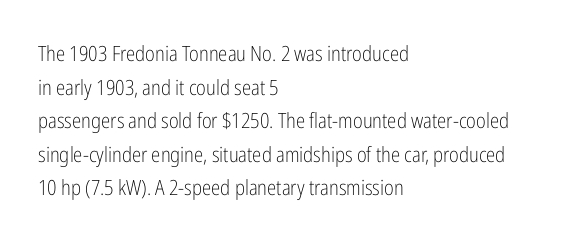
{"italic": "no", "bold": "no", "underline": "no", "align": "left", "line_spacing": "normal", "line_spacing_ratio": 1.6, "letter_spacing": "normal", "letter_spacing_em": 0.0, "glyph_px": 21}
